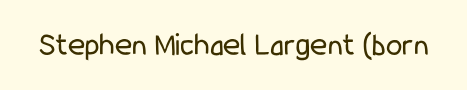
If you drew a line through each stem, it would be perfectly vertical. No feet cap the strokes, marking this as sans-serif type. The space beneath each line is pristine and unruled. The letters sit at their default tracking, neither squeezed nor spread. Varying glyph widths throughout — classic text-font behaviour. Stems here are at most as thick as an everyday book face.
